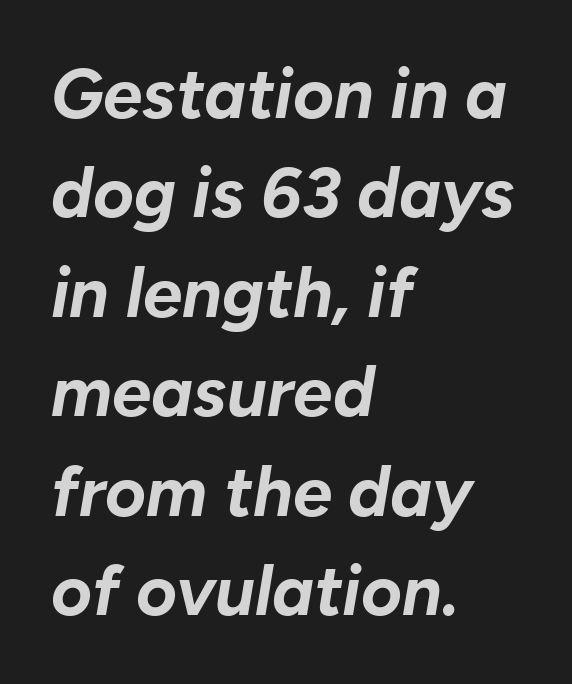
{"italic": "yes", "lean": "right", "slant_degrees": 10, "bold": "yes", "weight": "bold", "width": "normal", "stroke_contrast": "low", "x_height": "medium", "monospaced": "no", "underline": "no", "align": "left", "line_spacing": "normal", "line_spacing_ratio": 1.42, "letter_spacing": "normal", "letter_spacing_em": 0.0, "glyph_px": 70}
